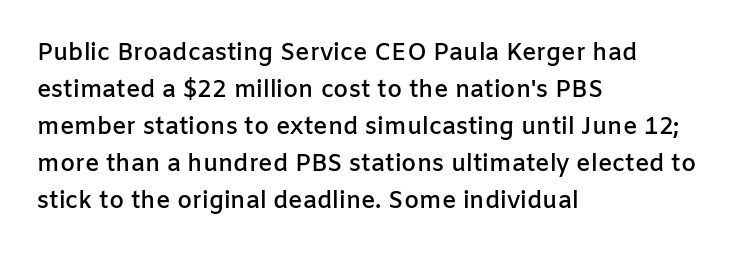
{"italic": "no", "bold": "semi", "underline": "no", "align": "left", "line_spacing": "normal", "line_spacing_ratio": 1.54, "letter_spacing": "normal", "letter_spacing_em": 0.0, "glyph_px": 24}
